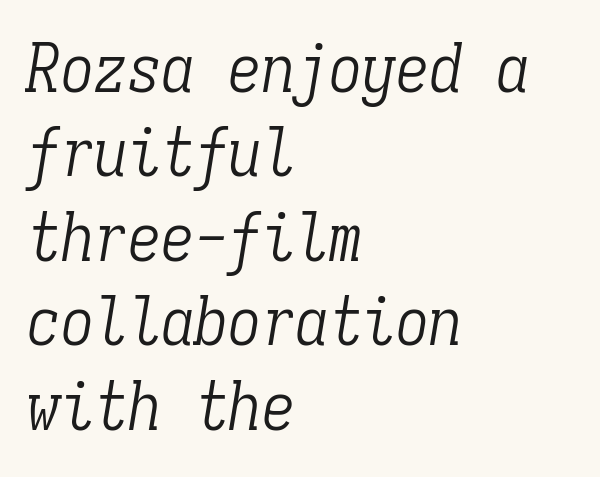
The image shows 67 px light, condensed serif type, italic (leaning right), monospaced; set left-aligned, normal line spacing (1.26x), normal letter spacing, not underlined; low stroke contrast and a medium x-height.
